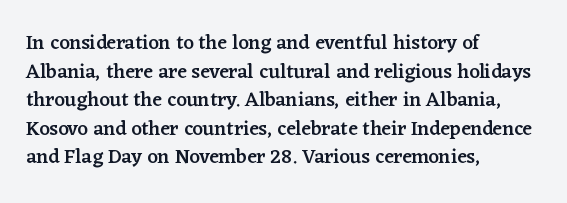
Q: Is the text bold? A: Semi-bold.
Q: Is the text italic (slanted)? A: No, it is upright.
Q: Is the text underlined? A: No.
Q: How is the paragraph aligned? A: Left-aligned.
Q: Is the spacing between letters normal or unusually wide? A: Normal.
Q: Is the spacing between lines tight, normal or loose? A: Normal.
